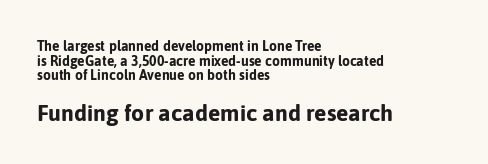
Q: Is the text bold? A: Yes.
Q: Is the text italic (slanted)? A: No, it is upright.
Q: Is the text underlined? A: No.
Q: How is the paragraph aligned? A: Left-aligned.
Q: Is the spacing between letters normal or unusually wide? A: Normal.
Q: Is the spacing between lines tight, normal or loose? A: Tight.
Q: Which block of text is set in a larger size, the first (top) or the second (bottom)? A: The second (bottom) one.
